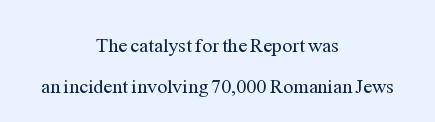
Q: Is the text bold? A: No.
Q: Is the text italic (slanted)? A: No, it is upright.
Q: Is the text underlined? A: No.
Q: How is the paragraph aligned? A: Centered.
Q: Is the spacing between letters normal or unusually wide? A: Normal.
Q: Is the spacing between lines tight, normal or loose? A: Loose.
